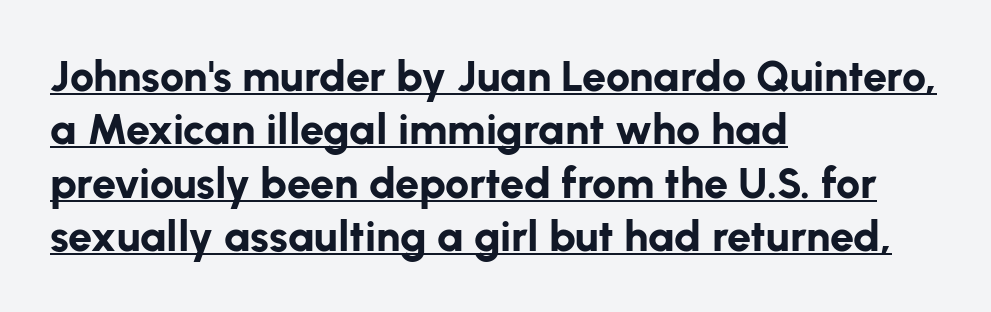
Spacing verdict: proportional, widths tailored to each character. This rendering uses left alignment, leaving the right contour irregular. Look at the tracking — it's just the regular setting, nothing added. What kind of face is this? One without serifs — a sans.
